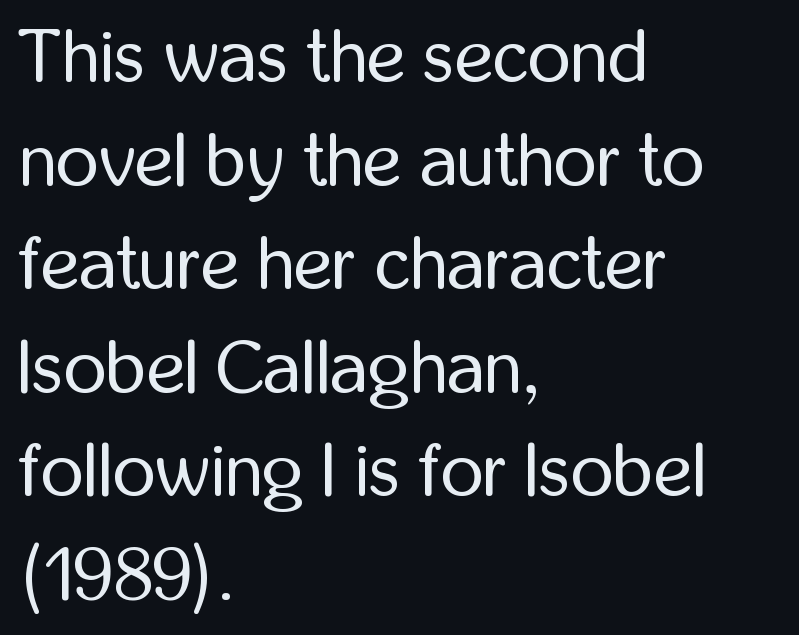
{"serif": "no", "italic": "no", "bold": "no", "weight": "regular", "width": "condensed", "stroke_contrast": "low", "x_height": "medium", "monospaced": "no", "underline": "no", "align": "left", "line_spacing": "normal", "line_spacing_ratio": 1.4, "letter_spacing": "normal", "letter_spacing_em": 0.0, "glyph_px": 74}
